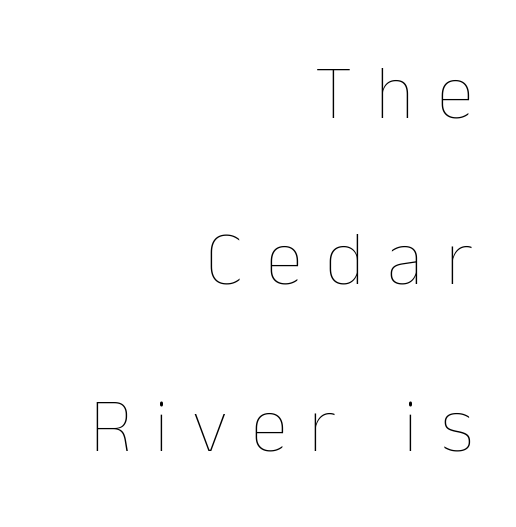
The image shows 76 px thin type, upright; set right-aligned, loose line spacing (2.19x), unusually wide letter spacing (+0.3 em), not underlined; low stroke contrast and a medium x-height.
